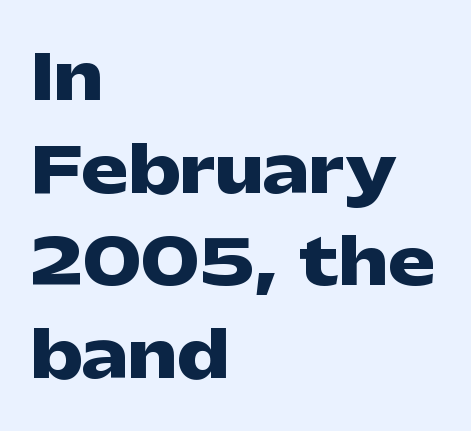
The image shows 63 px heavy, wide sans-serif type, upright; set left-aligned, normal line spacing (1.47x), normal letter spacing, not underlined; low stroke contrast and a medium x-height.
